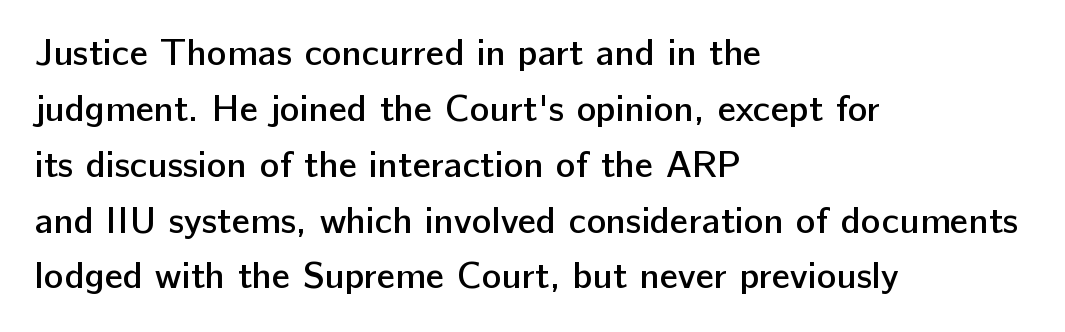
The image shows 37 px semibold sans-serif type, upright; set left-aligned, normal line spacing (1.51x), normal letter spacing, not underlined; low stroke contrast and a medium x-height.
